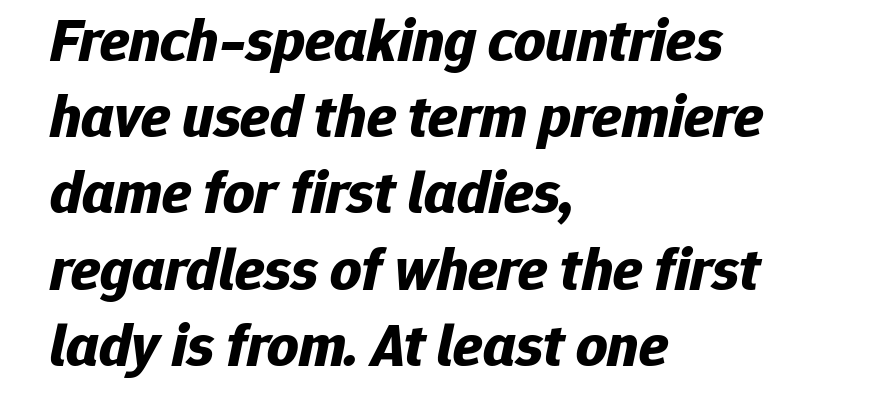
The image shows 61 px bold type, italic (leaning right); set left-aligned, normal line spacing (1.25x), normal letter spacing, not underlined; low stroke contrast and a medium x-height.
